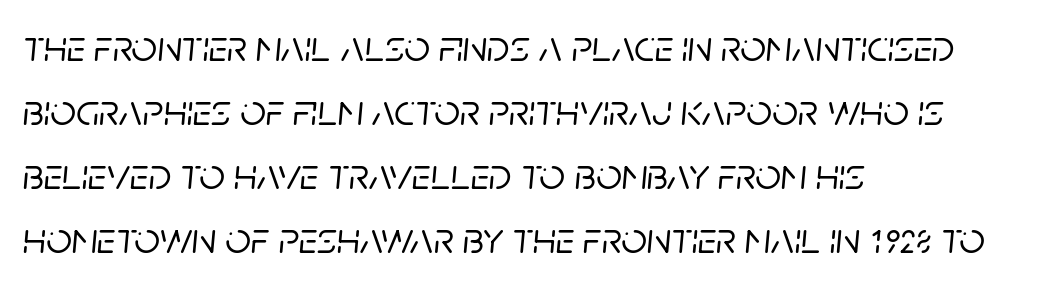
Q: Is the text italic (slanted)? A: Yes, it leans right by about 5 degrees.
Q: Is the text underlined? A: No.
Q: How is the paragraph aligned? A: Left-aligned.
Q: Is the spacing between letters normal or unusually wide? A: Normal.
Q: Is the spacing between lines tight, normal or loose? A: Normal.
Q: Width (condensed, normal, or wide)? A: Normal.
Q: Stroke contrast? A: Low.
Q: x-height? A: Large.
Q: Monospaced? A: No.
